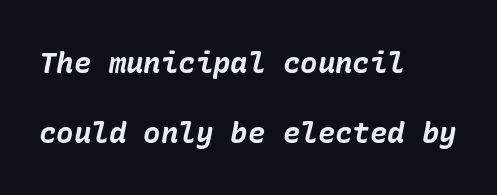
The image shows 29 px bold type, italic (leaning right); set left-aligned, loose line spacing (2.43x), normal letter spacing, not underlined; low stroke contrast and a medium x-height.
